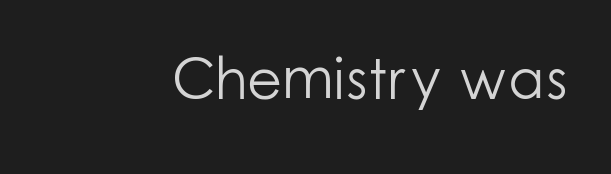
{"serif": "no", "italic": "no", "bold": "no", "weight": "light", "width": "normal", "stroke_contrast": "low", "x_height": "medium", "monospaced": "no", "underline": "no", "letter_spacing": "normal", "letter_spacing_em": 0.0, "glyph_px": 57}
